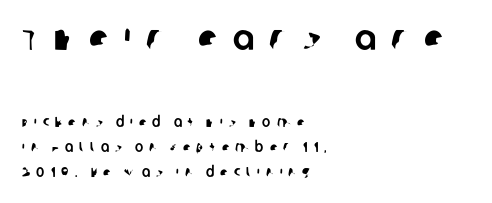
The image shows 36 px sans-serif type; set left-aligned, line spacing 1.8x, unusually wide letter spacing (+0.42 em), not underlined; the first (top) block is 2.57x larger; low stroke contrast and a large x-height.
